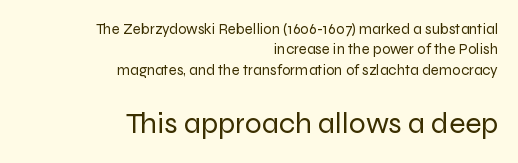
Q: Is the text bold? A: No.
Q: Is the text italic (slanted)? A: No, it is upright.
Q: Is the typeface a serif or a sans-serif typeface? A: Sans-serif.
Q: Is the text underlined? A: No.
Q: How is the paragraph aligned? A: Right-aligned.
Q: Is the spacing between letters normal or unusually wide? A: Normal.
Q: Is the spacing between lines tight, normal or loose? A: Normal.
Q: Which block of text is set in a larger size, the first (top) or the second (bottom)? A: The second (bottom) one.
Q: Width (condensed, normal, or wide)? A: Normal.
Q: Stroke contrast? A: Low.
Q: x-height? A: Medium.
Q: Monospaced? A: No.
